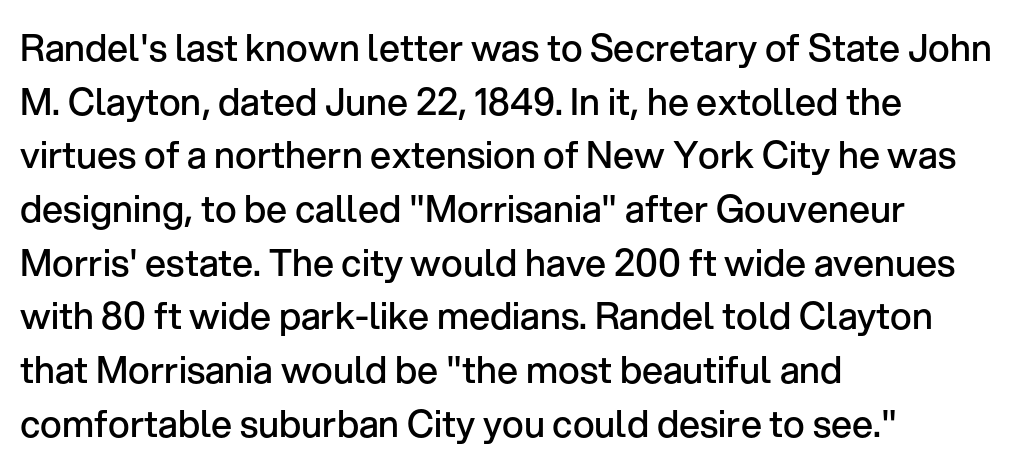
{"serif": "no", "italic": "no", "bold": "semi", "weight": "semibold", "width": "normal", "stroke_contrast": "low", "x_height": "medium", "monospaced": "no", "underline": "no", "align": "left", "line_spacing": "normal", "line_spacing_ratio": 1.45, "letter_spacing": "normal", "letter_spacing_em": 0.0, "glyph_px": 37}
